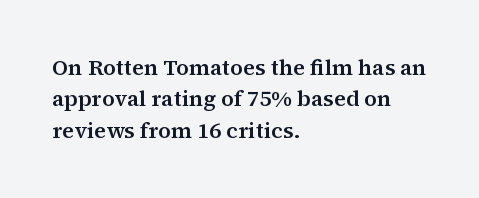
{"italic": "no", "underline": "no", "align": "left", "line_spacing": "normal", "line_spacing_ratio": 1.43, "letter_spacing": "normal", "letter_spacing_em": 0.0, "glyph_px": 22}
